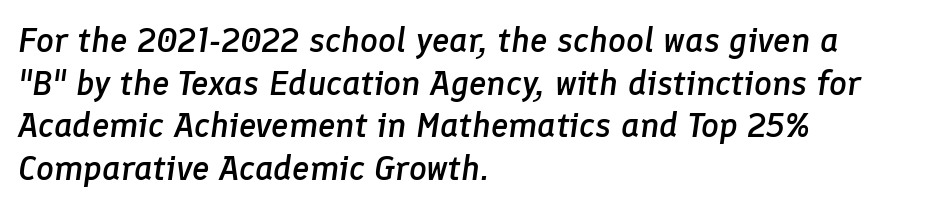
You can tell it's italic because the verticals aren't actually vertical. Between one letter and the next there's only the usual sliver of space. Every letter is mildly thick-stroked: semibold rather than bold. The strip under each line holds only bare page. The rendering uses natural spacing where letterforms have individual widths.
